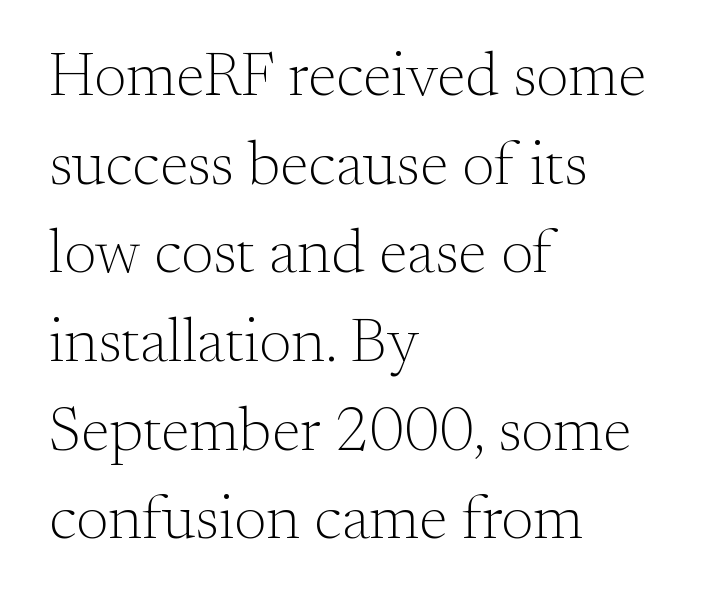
The image shows 62 px light serif type, upright; set left-aligned, normal line spacing (1.43x), normal letter spacing, not underlined; medium stroke contrast and a small x-height.
